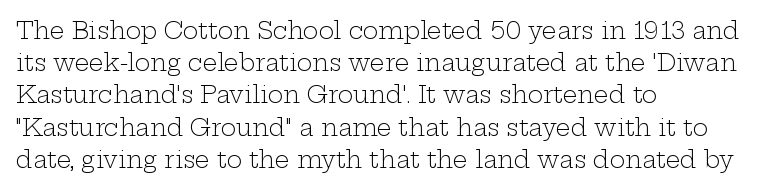
Q: Is the text bold? A: No.
Q: Is the text italic (slanted)? A: No, it is upright.
Q: Is the text underlined? A: No.
Q: How is the paragraph aligned? A: Left-aligned.
Q: Is the spacing between letters normal or unusually wide? A: Normal.
Q: Is the spacing between lines tight, normal or loose? A: Normal.
